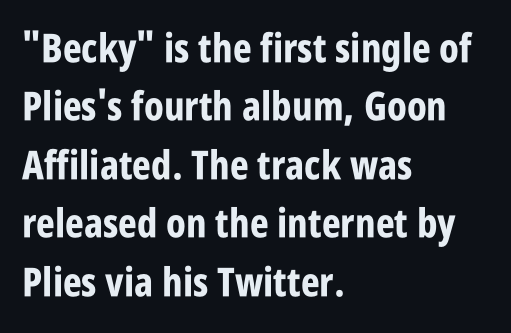
{"serif": "no", "italic": "no", "bold": "yes", "weight": "bold", "width": "condensed", "stroke_contrast": "low", "x_height": "large", "monospaced": "no", "underline": "no", "align": "left", "line_spacing": "normal", "line_spacing_ratio": 1.46, "letter_spacing": "normal", "letter_spacing_em": 0.0, "glyph_px": 40}
